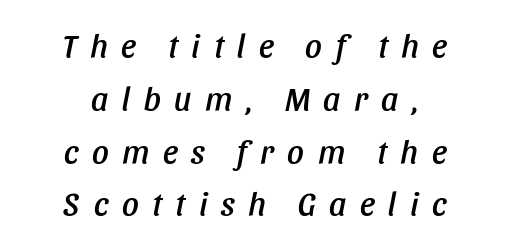
{"italic": "yes", "lean": "right", "slant_degrees": 11, "width": "condensed", "stroke_contrast": "low", "x_height": "large", "monospaced": "no", "underline": "no", "align": "center", "line_spacing": "normal", "line_spacing_ratio": 1.6, "letter_spacing": "wide", "letter_spacing_em": 0.41, "glyph_px": 33}
